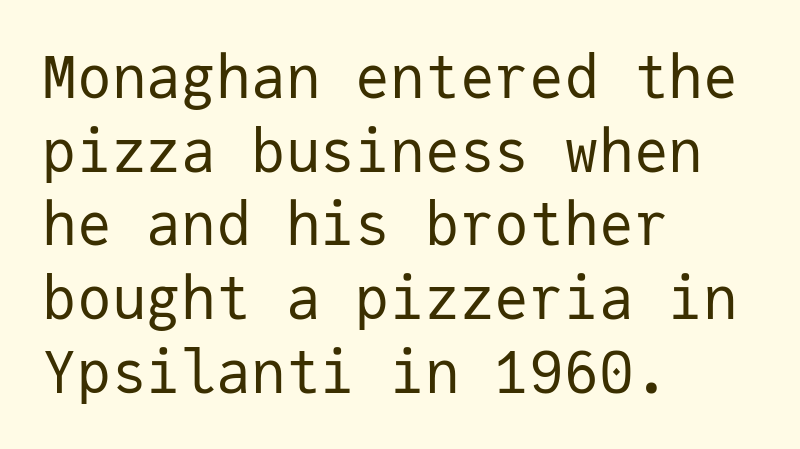
The image shows 58 px regular-weight sans-serif type, upright, monospaced; set left-aligned, normal line spacing (1.27x), normal letter spacing, not underlined; low stroke contrast and a medium x-height.
